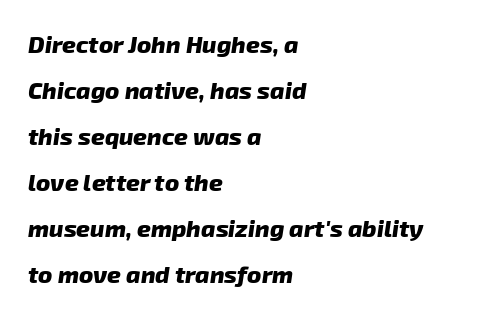
{"bold": "yes", "underline": "no", "align": "left", "line_spacing": "loose", "line_spacing_ratio": 1.92, "letter_spacing": "normal", "letter_spacing_em": 0.0, "glyph_px": 24}
